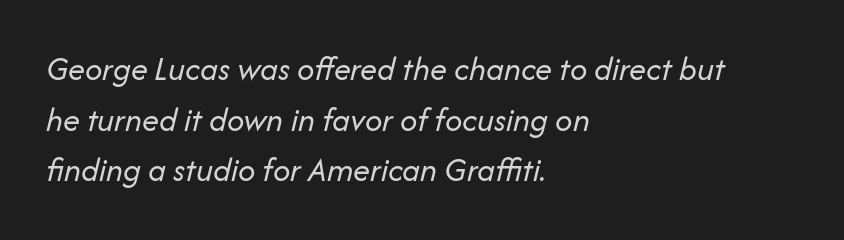
{"italic": "yes", "lean": "right", "slant_degrees": 14, "bold": "no", "weight": "regular", "width": "normal", "stroke_contrast": "low", "x_height": "medium", "monospaced": "no", "underline": "no", "align": "left", "line_spacing": "normal", "line_spacing_ratio": 1.49, "letter_spacing": "normal", "letter_spacing_em": 0.0, "glyph_px": 34}
